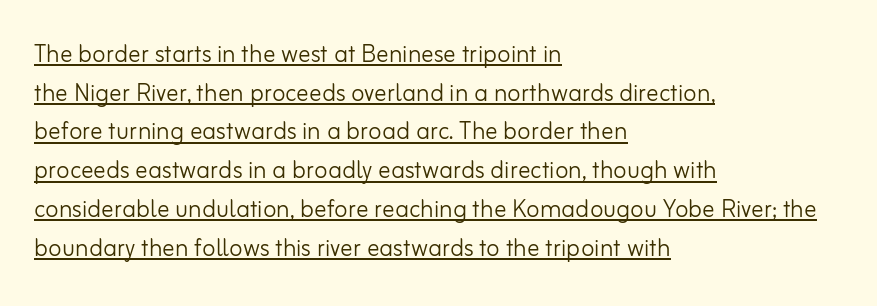
{"serif": "no", "italic": "no", "bold": "no", "weight": "light", "width": "normal", "stroke_contrast": "low", "x_height": "small", "monospaced": "no", "underline": "yes", "align": "left", "line_spacing": "normal", "line_spacing_ratio": 1.25, "letter_spacing": "normal", "letter_spacing_em": 0.0, "glyph_px": 31}
